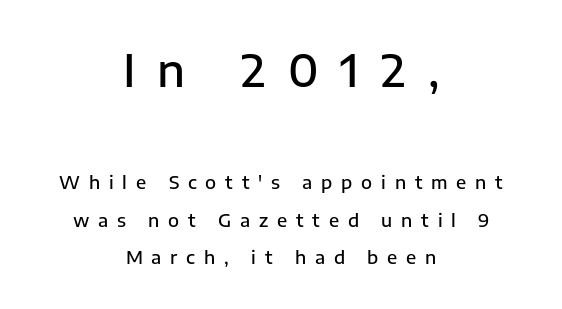
Q: Is the text bold? A: Semi-bold.
Q: Is the text italic (slanted)? A: No, it is upright.
Q: Is the typeface a serif or a sans-serif typeface? A: Sans-serif.
Q: Is the text underlined? A: No.
Q: How is the paragraph aligned? A: Centered.
Q: Is the spacing between letters normal or unusually wide? A: Unusually wide.
Q: Is the spacing between lines tight, normal or loose? A: Loose.
Q: Which block of text is set in a larger size, the first (top) or the second (bottom)? A: The first (top) one.
Q: Width (condensed, normal, or wide)? A: Normal.
Q: Stroke contrast? A: Low.
Q: x-height? A: Medium.
Q: Monospaced? A: No.
